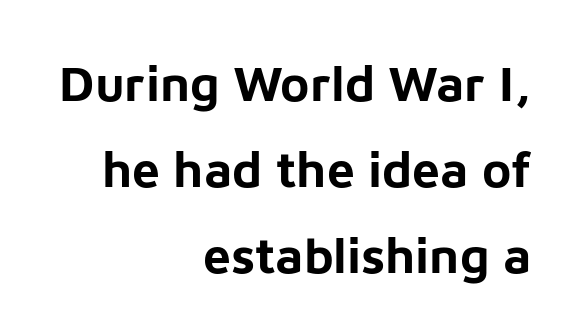
{"serif": "no", "italic": "no", "bold": "yes", "weight": "bold", "width": "normal", "stroke_contrast": "low", "x_height": "medium", "monospaced": "no", "underline": "no", "align": "right", "line_spacing_ratio": 1.72, "letter_spacing": "normal", "letter_spacing_em": 0.0, "glyph_px": 50}
